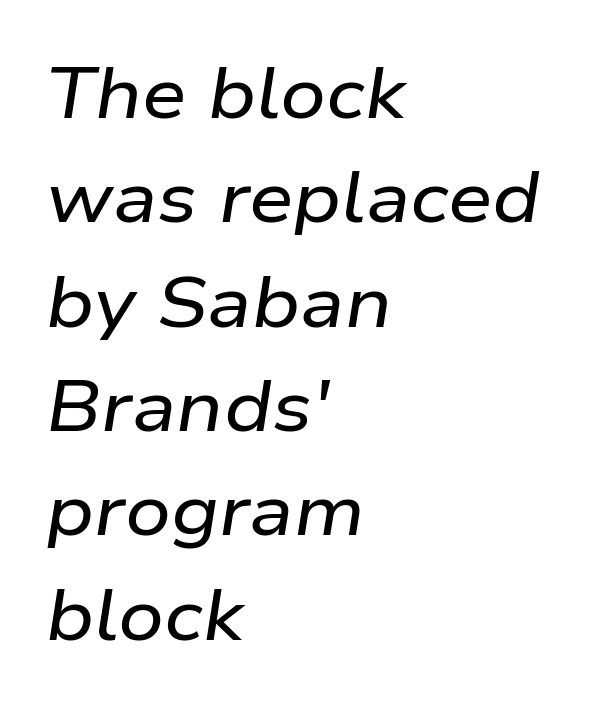
{"italic": "yes", "lean": "right", "slant_degrees": 9, "width": "wide", "stroke_contrast": "low", "x_height": "medium", "monospaced": "no", "underline": "no", "align": "left", "line_spacing": "normal", "line_spacing_ratio": 1.47, "letter_spacing": "normal", "letter_spacing_em": 0.0, "glyph_px": 71}
